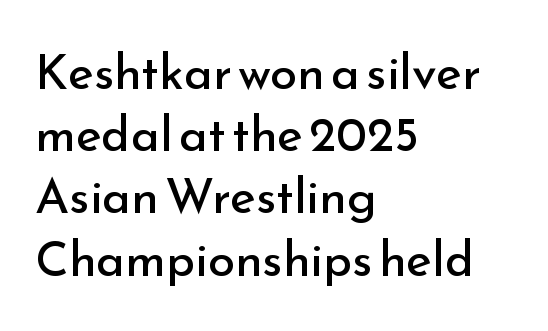
The image shows 49 px regular-weight sans-serif type, upright; set left-aligned, normal line spacing (1.27x), normal letter spacing, not underlined; low stroke contrast and a small x-height.
